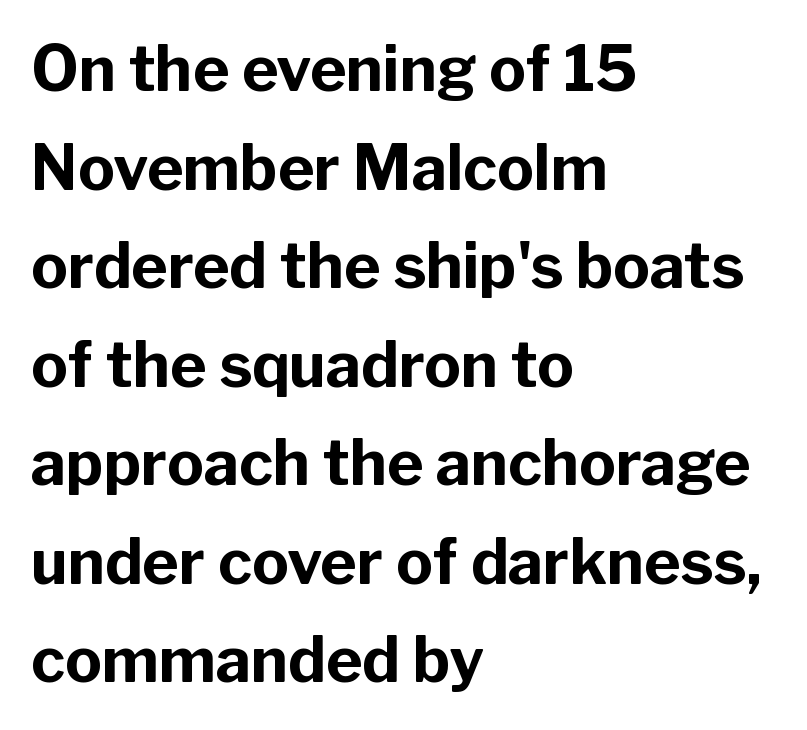
Grotesque or geometric, the face here clearly has no serifs. Weight: bold. The string is rendered with underlining switched off. You could call the tracking neutral — neither tight nor loose. The letters advance in unequal steps, a hallmark of proportional type. The type sits square on the baseline with zero lean.
